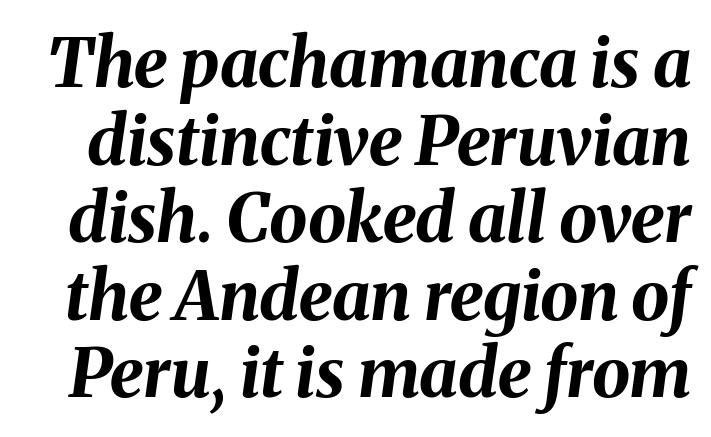
The image shows 68 px bold type, italic (leaning right); set tight line spacing (1.14x), normal letter spacing, not underlined; medium stroke contrast and a medium x-height.
